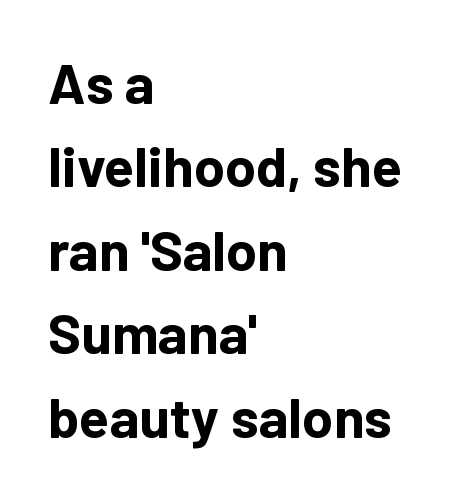
{"serif": "no", "italic": "no", "bold": "yes", "weight": "bold", "width": "normal", "stroke_contrast": "low", "x_height": "medium", "monospaced": "no", "underline": "no", "align": "left", "line_spacing": "normal", "line_spacing_ratio": 1.49, "letter_spacing": "normal", "letter_spacing_em": 0.0, "glyph_px": 56}
